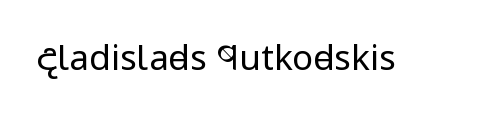
{"serif": "no", "italic": "no", "bold": "no", "weight": "regular", "width": "condensed", "stroke_contrast": "low", "x_height": "large", "monospaced": "no", "underline": "no", "letter_spacing": "normal", "letter_spacing_em": 0.0, "glyph_px": 35}
